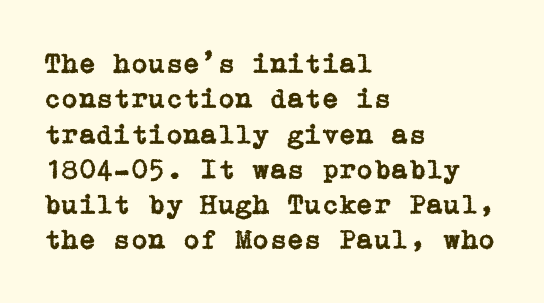
The strip under each line holds only bare page. These lines were composed using upright roman letters. Here the glyphs are tracked normally, forming tight word shapes. Typographically, this falls in the serif category. Is the block centered? No — it sits flush against the left margin.
